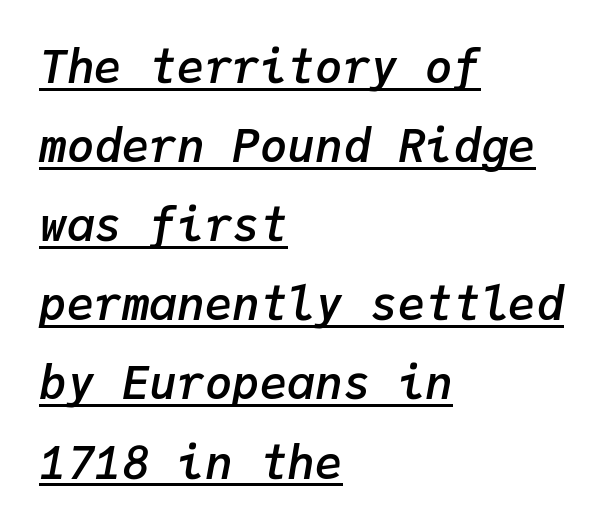
Q: Is the text bold? A: Semi-bold.
Q: Is the text italic (slanted)? A: Yes, it leans right by about 9 degrees.
Q: Is the text underlined? A: Yes.
Q: How is the paragraph aligned? A: Left-aligned.
Q: Is the spacing between letters normal or unusually wide? A: Normal.
Q: Width (condensed, normal, or wide)? A: Normal.
Q: Stroke contrast? A: Low.
Q: x-height? A: Medium.
Q: Monospaced? A: Yes.
